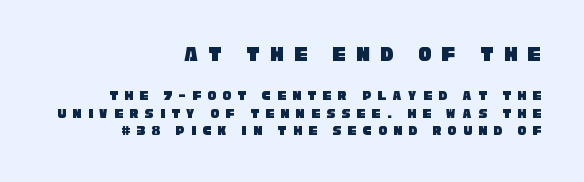
Q: Is the text underlined? A: No.
Q: How is the paragraph aligned? A: Right-aligned.
Q: Is the spacing between letters normal or unusually wide? A: Unusually wide.
Q: Is the spacing between lines tight, normal or loose? A: Normal.
Q: Which block of text is set in a larger size, the first (top) or the second (bottom)? A: The first (top) one.
